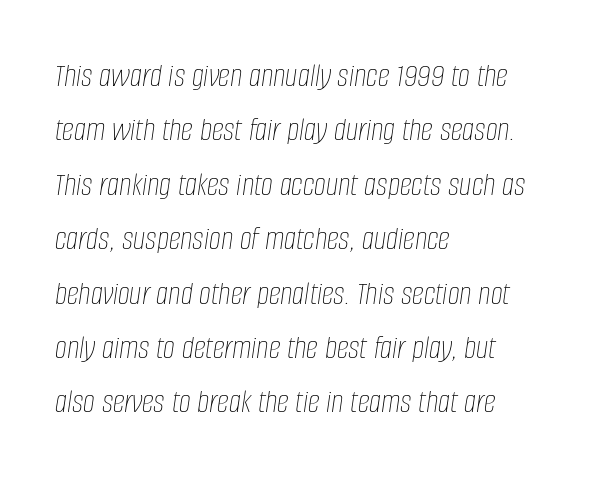
Letters have the restrained weight of plain body copy at most. The face used here has a pronounced slope to its letters. Quick note: interline space is typical. The tracking reads as untouched default to a designer's eye.
